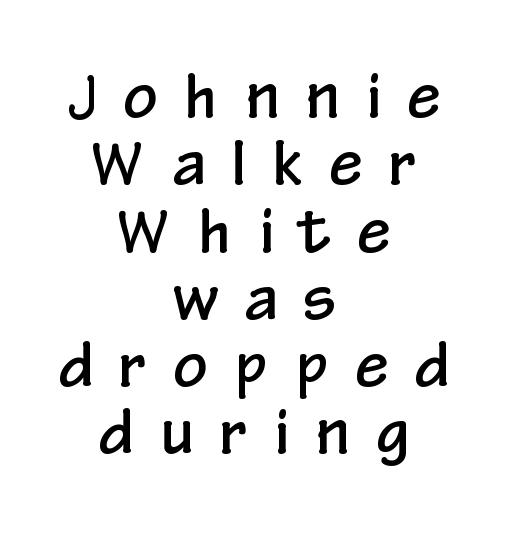
Q: Is the text italic (slanted)? A: No, it is upright.
Q: Is the typeface a serif or a sans-serif typeface? A: Sans-serif.
Q: Is the text underlined? A: No.
Q: How is the paragraph aligned? A: Centered.
Q: Is the spacing between letters normal or unusually wide? A: Unusually wide.
Q: Is the spacing between lines tight, normal or loose? A: Tight.
Q: Width (condensed, normal, or wide)? A: Condensed.
Q: Stroke contrast? A: Low.
Q: x-height? A: Medium.
Q: Monospaced? A: No.
